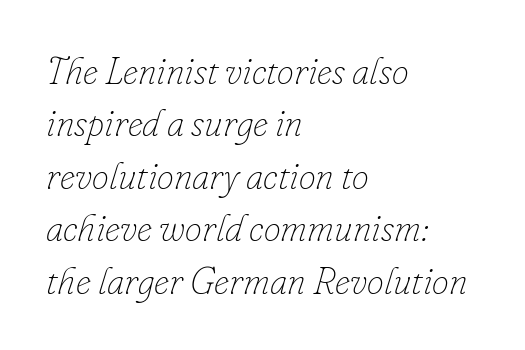
The image shows 38 px thin type, italic (leaning right); set left-aligned, normal line spacing (1.38x), normal letter spacing, not underlined; low stroke contrast and a small x-height.
